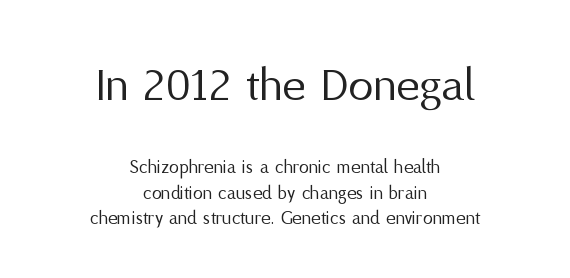
Students, note that the glyphs here touch the page at normal intervals. Looks like regular typesetting: each glyph gets only the width it needs. The letters in the upper block stand taller than those in the block below. The paragraph shown floats in the horizontal middle. Glance below the letters and you will spot only blank space. Unlike a traditional serif, this face leaves its strokes unadorned.
